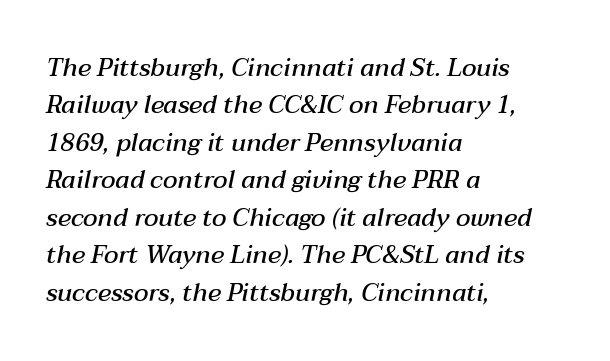
The image shows 25 px text type, italic (leaning right); set left-aligned, normal line spacing (1.5x), normal letter spacing, not underlined.
